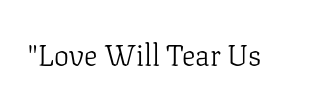
The image shows 30 px light serif type, upright; set normal letter spacing, not underlined; low stroke contrast and a medium x-height.
